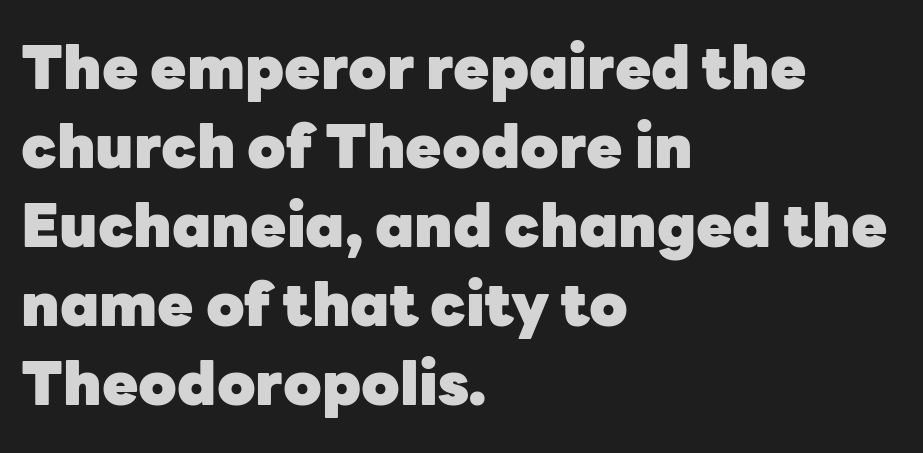
{"serif": "no", "italic": "no", "bold": "yes", "weight": "heavy", "width": "normal", "stroke_contrast": "low", "x_height": "medium", "monospaced": "no", "underline": "no", "align": "left", "line_spacing": "normal", "line_spacing_ratio": 1.34, "letter_spacing": "normal", "letter_spacing_em": 0.0, "glyph_px": 59}
